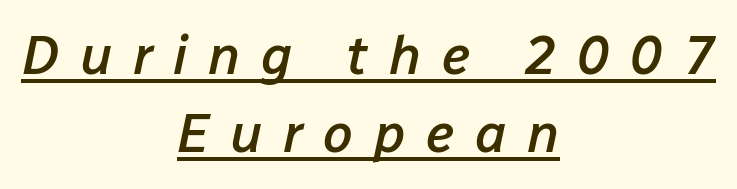
Q: Is the text bold? A: Semi-bold.
Q: Is the text italic (slanted)? A: Yes, it leans right by about 12 degrees.
Q: Is the text underlined? A: Yes.
Q: How is the paragraph aligned? A: Centered.
Q: Is the spacing between letters normal or unusually wide? A: Unusually wide.
Q: Is the spacing between lines tight, normal or loose? A: Normal.
Q: Width (condensed, normal, or wide)? A: Normal.
Q: Stroke contrast? A: Low.
Q: x-height? A: Medium.
Q: Monospaced? A: No.
